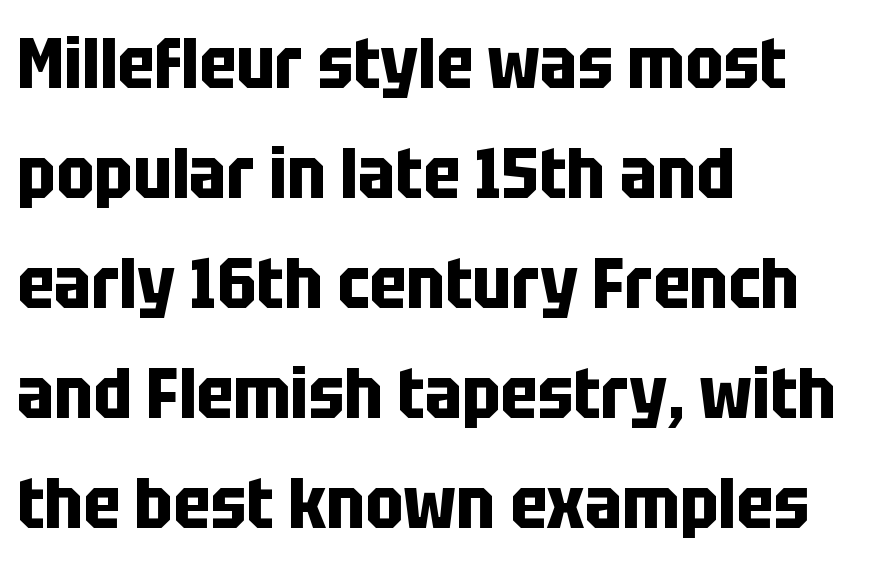
Compared with typical paragraphs, the rows here are spaced about the same. Beneath every word, the page is bare. No italicization has been applied; the sample stays upright. Looks like regular typesetting: each glyph gets only the width it needs. Notice how the passage keeps a crisp vertical edge on the left only.
